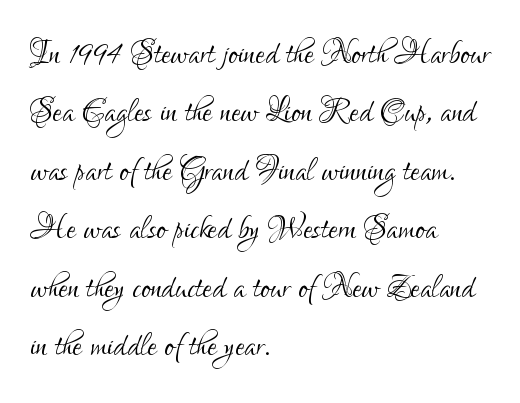
Q: Is the text bold? A: No.
Q: Is the text italic (slanted)? A: Yes.
Q: Is the typeface a serif or a sans-serif typeface? A: Sans-serif.
Q: Is the text underlined? A: No.
Q: How is the paragraph aligned? A: Left-aligned.
Q: Is the spacing between letters normal or unusually wide? A: Normal.
Q: Is the spacing between lines tight, normal or loose? A: Normal.
Q: Width (condensed, normal, or wide)? A: Condensed.
Q: Stroke contrast? A: Low.
Q: x-height? A: Small.
Q: Monospaced? A: No.
